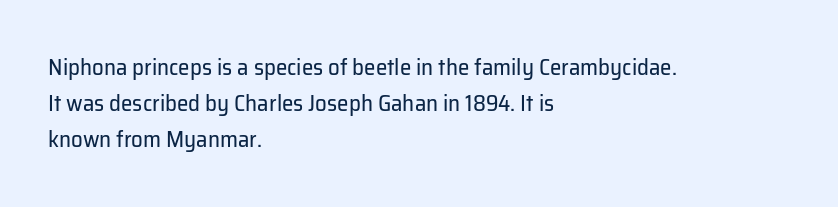
Q: Is the text bold? A: No.
Q: Is the text italic (slanted)? A: No, it is upright.
Q: Is the text underlined? A: No.
Q: How is the paragraph aligned? A: Left-aligned.
Q: Is the spacing between letters normal or unusually wide? A: Normal.
Q: Is the spacing between lines tight, normal or loose? A: Normal.
